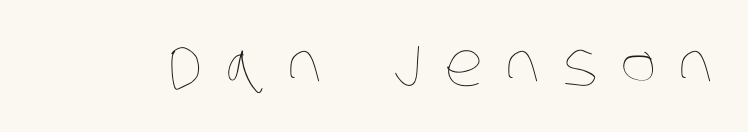
The image shows 61 px thin, condensed type; set unusually wide letter spacing (+0.37 em), not underlined; low stroke contrast and a large x-height.
